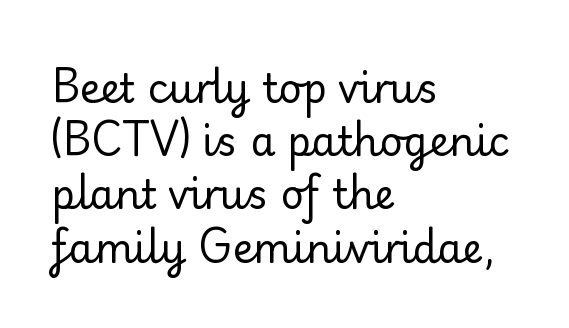
Q: Is the text bold? A: No.
Q: Is the text italic (slanted)? A: No, it is upright.
Q: Is the typeface a serif or a sans-serif typeface? A: Serif.
Q: Is the text underlined? A: No.
Q: How is the paragraph aligned? A: Left-aligned.
Q: Is the spacing between letters normal or unusually wide? A: Normal.
Q: Is the spacing between lines tight, normal or loose? A: Normal.
Q: Width (condensed, normal, or wide)? A: Normal.
Q: Stroke contrast? A: Low.
Q: x-height? A: Small.
Q: Monospaced? A: No.
